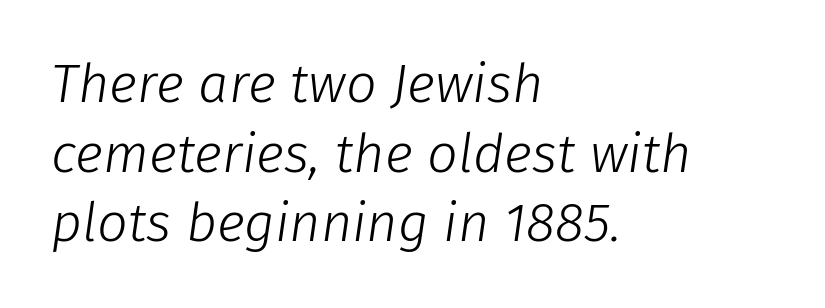
{"italic": "yes", "lean": "right", "slant_degrees": 8, "bold": "no", "weight": "light", "width": "normal", "stroke_contrast": "low", "x_height": "medium", "monospaced": "no", "underline": "no", "align": "left", "line_spacing": "normal", "line_spacing_ratio": 1.29, "letter_spacing": "normal", "letter_spacing_em": 0.0, "glyph_px": 54}
